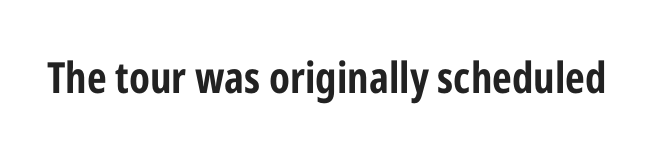
{"serif": "no", "italic": "no", "bold": "yes", "weight": "bold", "width": "condensed", "stroke_contrast": "low", "x_height": "medium", "monospaced": "no", "underline": "no", "letter_spacing": "normal", "letter_spacing_em": 0.0, "glyph_px": 43}
